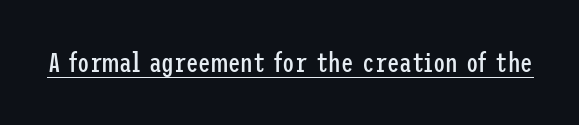
The rendering uses the underline text-decoration. Is the stroke heavy? The answer is a plain regular-or-lighter. Default kerning and tracking; the words read as compact shapes. Do the letters lean? They stand straight. Regarding serifs, this sample does without them.
